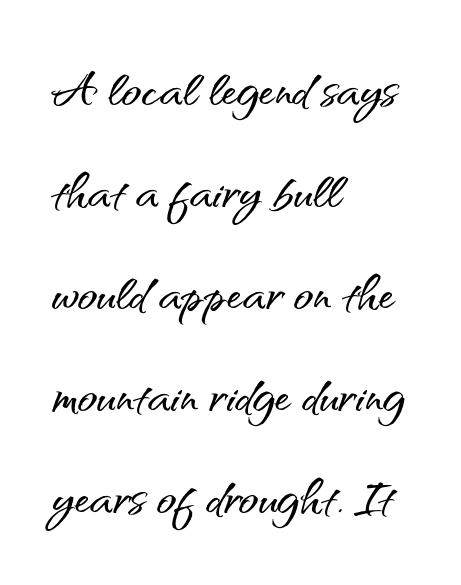
The image shows 65 px sans-serif type; set left-aligned, normal line spacing (1.57x), normal letter spacing, not underlined; medium stroke contrast and a small x-height.
